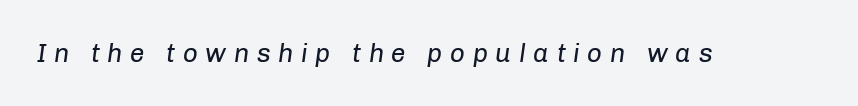
The image shows 26 px text type, italic (leaning right); set unusually wide letter spacing (+0.29 em), not underlined.
